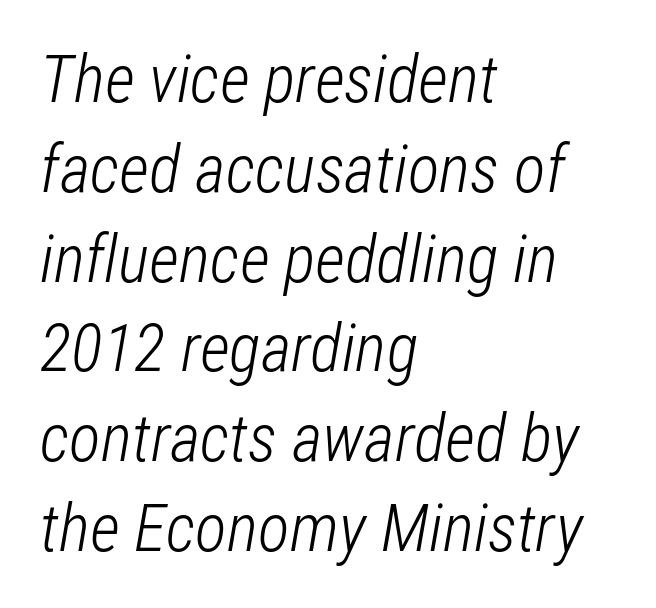
Q: Is the text bold? A: No.
Q: Is the text italic (slanted)? A: Yes, it leans right by about 12 degrees.
Q: Is the text underlined? A: No.
Q: How is the paragraph aligned? A: Left-aligned.
Q: Is the spacing between letters normal or unusually wide? A: Normal.
Q: Is the spacing between lines tight, normal or loose? A: Normal.
Q: Width (condensed, normal, or wide)? A: Condensed.
Q: Stroke contrast? A: Low.
Q: x-height? A: Medium.
Q: Monospaced? A: No.
